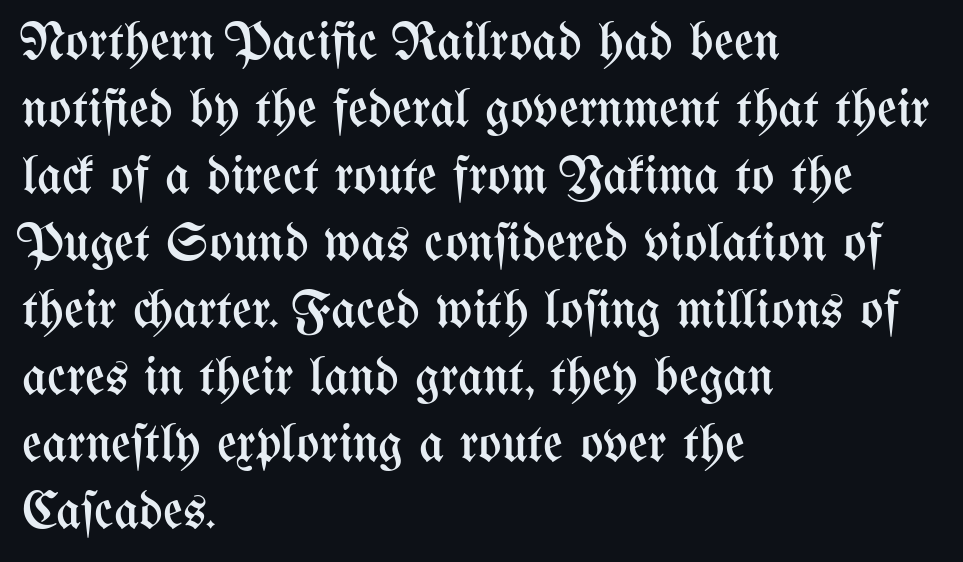
{"italic": "no", "bold": "no", "weight": "regular", "width": "condensed", "stroke_contrast": "medium", "x_height": "medium", "monospaced": "no", "underline": "no", "align": "left", "line_spacing_ratio": 1.24, "letter_spacing": "normal", "letter_spacing_em": 0.0, "glyph_px": 54}
